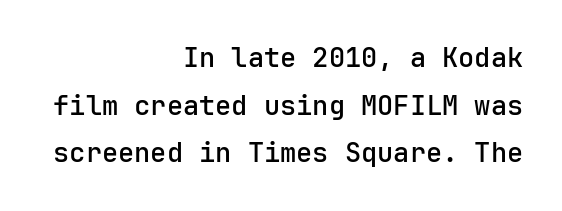
The specimen reads as upright at a glance. The foot of each line stays bare and open. No extra tracking has been applied to these lines. The typesetter chose a ragged-left arrangement here.
